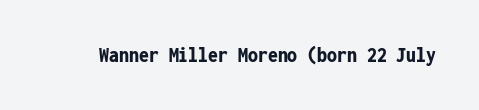
Short note: letters normally spaced. Words float on clear page, feet unadorned. The letters stand upright; this is a roman face. Heavy, bold letterforms.
